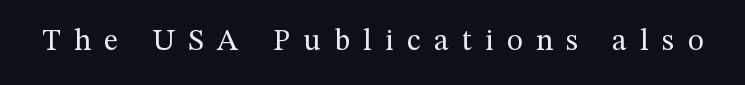
The image shows 30 px regular-weight serif type, upright; set unusually wide letter spacing (+0.45 em), not underlined; medium stroke contrast and a medium x-height.
